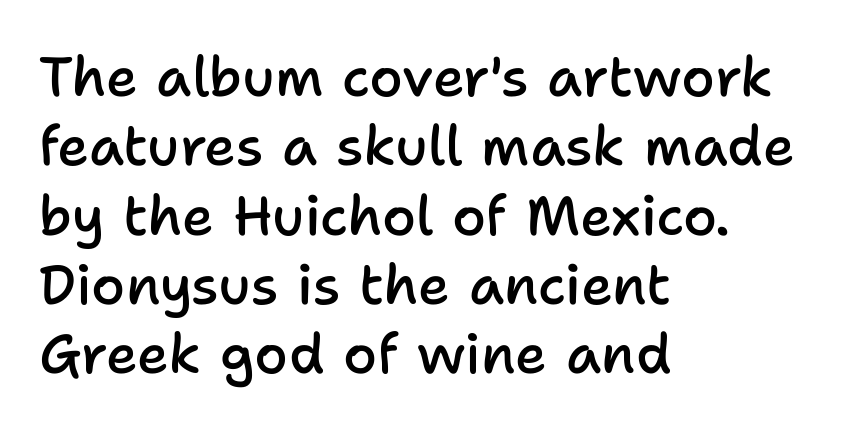
Q: Is the text bold? A: Semi-bold.
Q: Is the text italic (slanted)? A: No, it is upright.
Q: Is the typeface a serif or a sans-serif typeface? A: Sans-serif.
Q: Is the text underlined? A: No.
Q: How is the paragraph aligned? A: Left-aligned.
Q: Is the spacing between letters normal or unusually wide? A: Normal.
Q: Is the spacing between lines tight, normal or loose? A: Normal.
Q: Width (condensed, normal, or wide)? A: Normal.
Q: Stroke contrast? A: Low.
Q: x-height? A: Medium.
Q: Monospaced? A: No.
